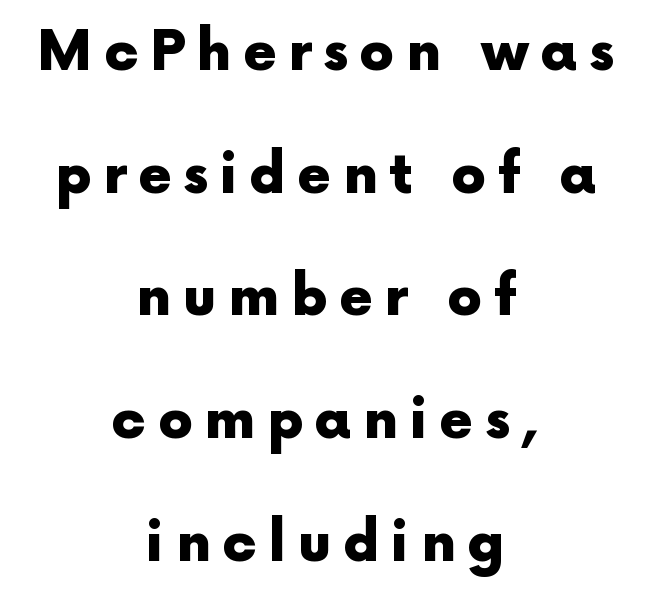
The image shows 55 px heavy sans-serif type, upright; set centered, loose line spacing (2.23x), unusually wide letter spacing (+0.21 em), not underlined; a medium x-height.
